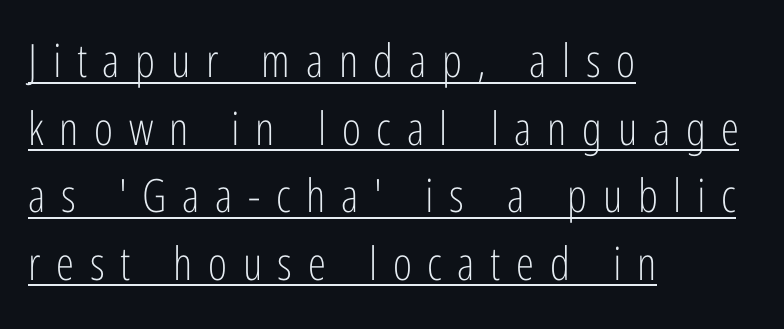
Every row of glyphs begins at an identical x-position on the left. These glyphs show unthickened strokes, regular width or finer. Italic: no, the glyphs are upright roman. Leading: standard. Letter spacing: wide.
